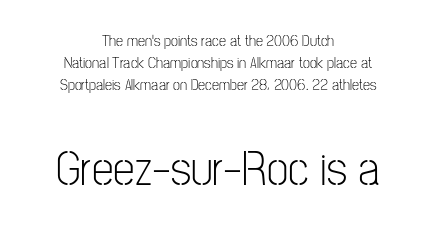
The image shows 49 px light, condensed sans-serif type, upright; set centered, normal line spacing (1.38x), normal letter spacing, not underlined; the second (bottom) block is 3.06x larger; low stroke contrast and a medium x-height.
